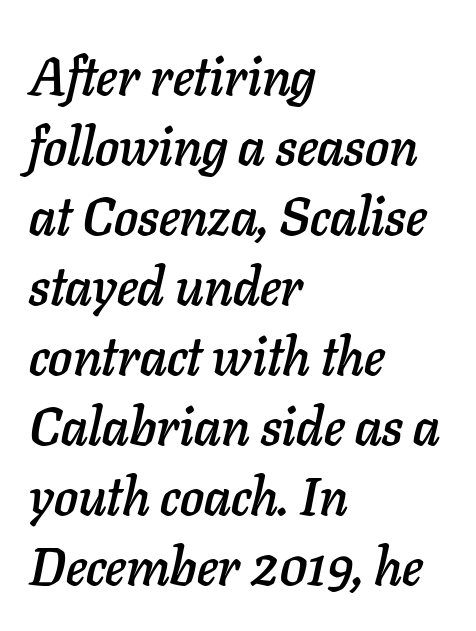
A typesetter would call this leading conventional body-copy spacing. Short note: letters normally spaced. The letters advance in unequal steps, a hallmark of proportional type. The area under the type is left untouched. If you drew a line through each stem, it would be angled. Notice how the passage keeps a crisp vertical edge on the left only.
